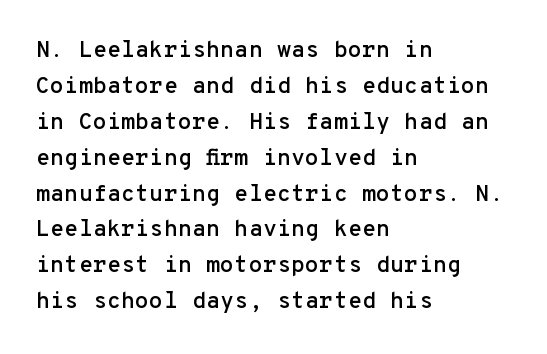
{"italic": "no", "underline": "no", "align": "left", "line_spacing": "normal", "line_spacing_ratio": 1.56, "letter_spacing": "normal", "letter_spacing_em": 0.0, "glyph_px": 23}
